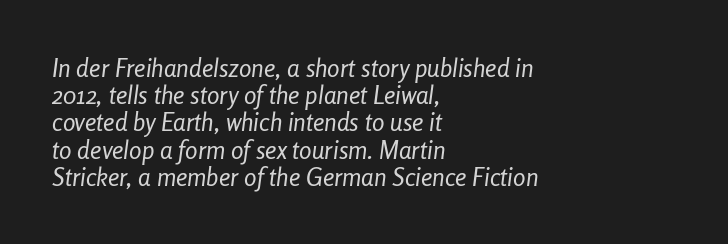
The area under the type is left untouched. If you drew a ruler down the left edge, every line would touch it. The face used here is rendered with its standard letterfit. Yep, that's italic — everything's leaning.
